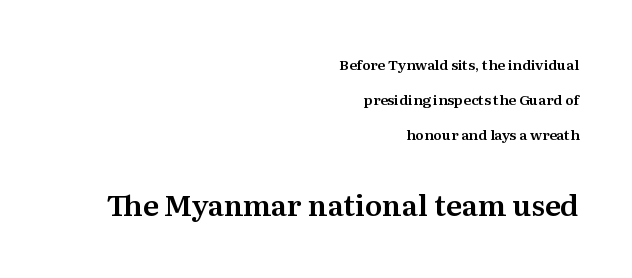
The image shows 29 px serif type, upright; set right-aligned, loose line spacing (2.49x), normal letter spacing, not underlined; the second (bottom) block is 2.07x larger; medium stroke contrast and a medium x-height.
